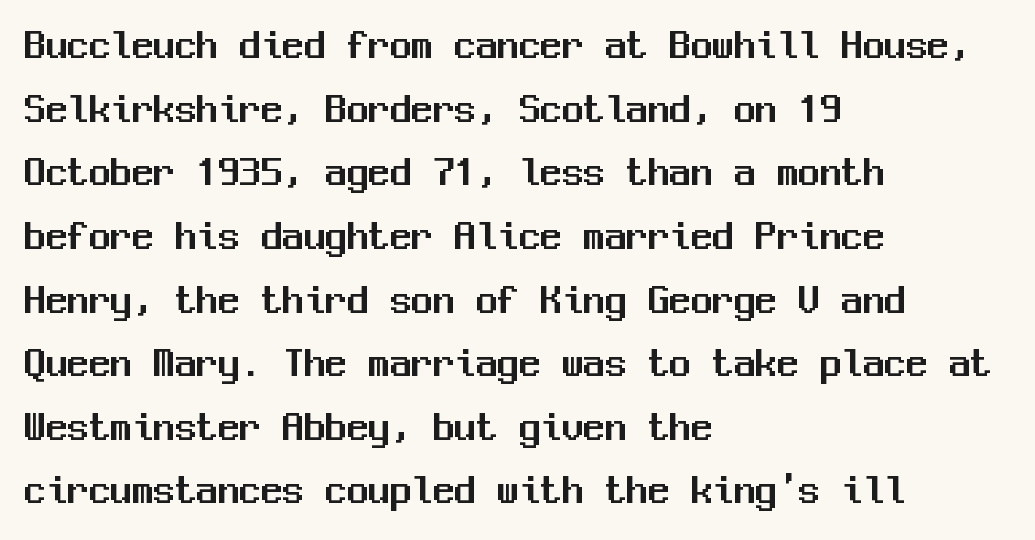
To sum up the face: it is a sans, with no serifs. There is no visible air inserted between adjacent glyphs. The face used here is monospaced, like something from a code editor. Does the lettering tilt? It doesn't — this is upright.
